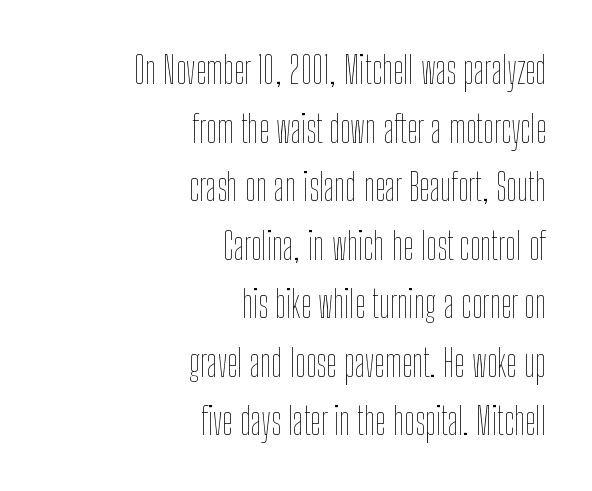
Unmarked baselines from the first word to the last. Caption: face not bold, strokes unweighted. A typesetter would call this proportional, since set widths differ per character. Quick note: interline space is typical.
